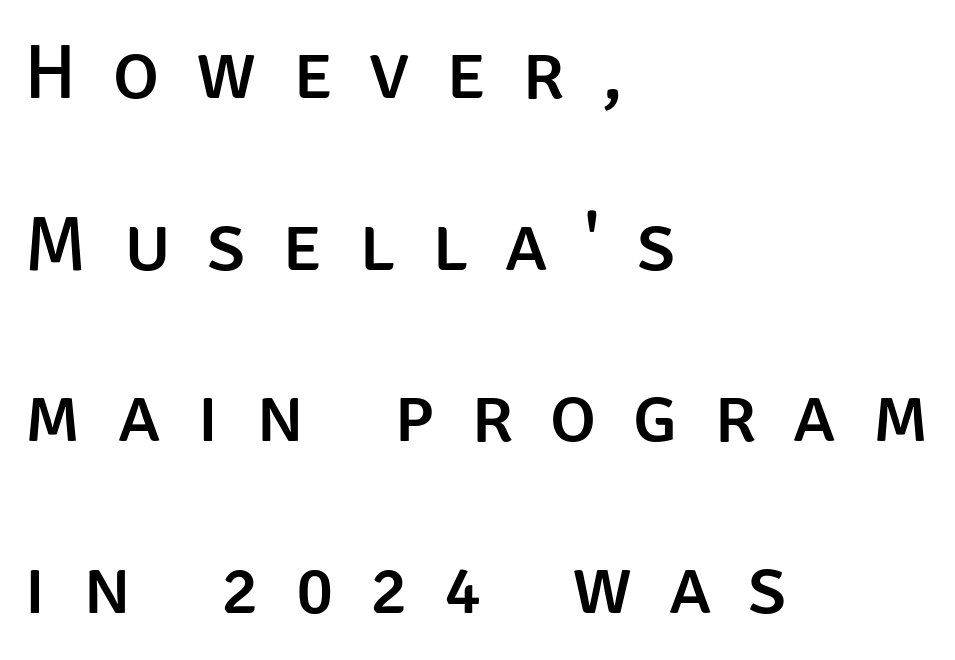
The image shows 78 px sans-serif type, upright; set left-aligned, loose line spacing (2.2x), unusually wide letter spacing (+0.47 em), not underlined; low stroke contrast and a large x-height.
